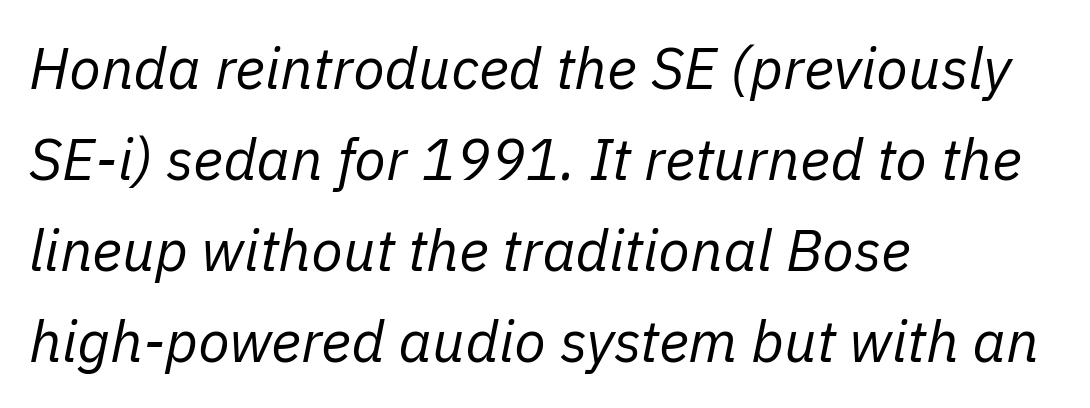
Q: Is the text bold? A: No.
Q: Is the text italic (slanted)? A: Yes, it leans right by about 11 degrees.
Q: Is the text underlined? A: No.
Q: How is the paragraph aligned? A: Left-aligned.
Q: Is the spacing between letters normal or unusually wide? A: Normal.
Q: Is the spacing between lines tight, normal or loose? A: Normal.
Q: Width (condensed, normal, or wide)? A: Normal.
Q: Stroke contrast? A: Low.
Q: x-height? A: Medium.
Q: Monospaced? A: No.
